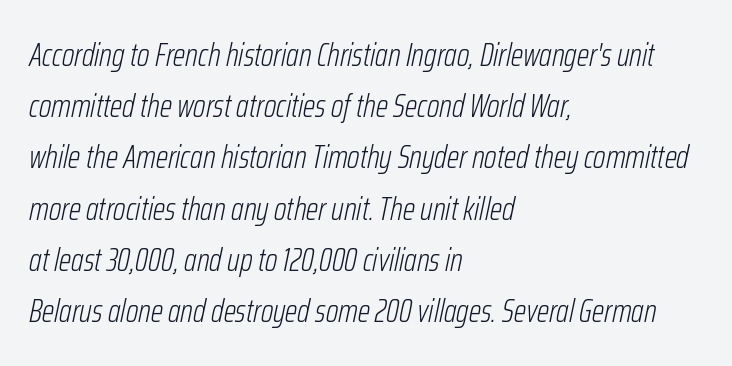
The image shows 32 px light, condensed type, italic (leaning right); set left-aligned, normal line spacing (1.6x), normal letter spacing, not underlined; low stroke contrast and a medium x-height.
